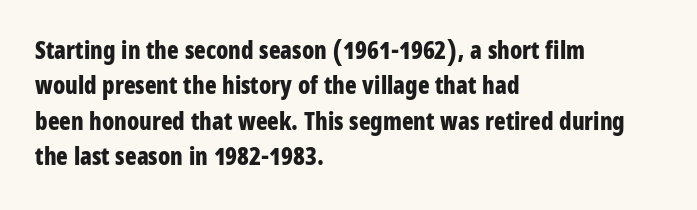
The image shows 24 px bold type, upright; set left-aligned, normal line spacing (1.47x), normal letter spacing, not underlined.
